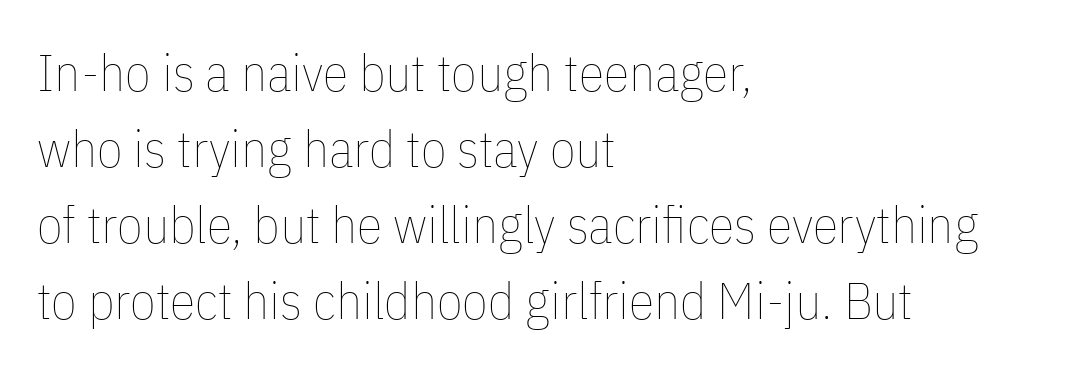
The image shows 52 px thin, condensed type, upright; set left-aligned, normal line spacing (1.46x), normal letter spacing, not underlined; low stroke contrast and a medium x-height.
